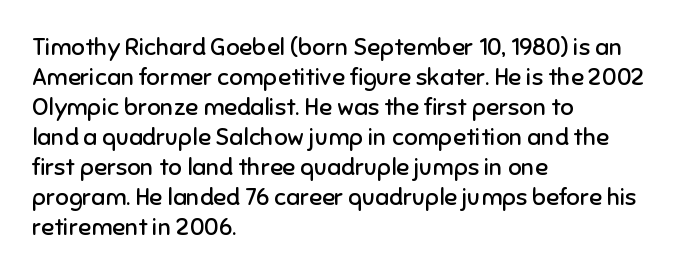
Q: Is the text bold? A: No.
Q: Is the text italic (slanted)? A: No, it is upright.
Q: Is the text underlined? A: No.
Q: How is the paragraph aligned? A: Left-aligned.
Q: Is the spacing between letters normal or unusually wide? A: Normal.
Q: Is the spacing between lines tight, normal or loose? A: Normal.
